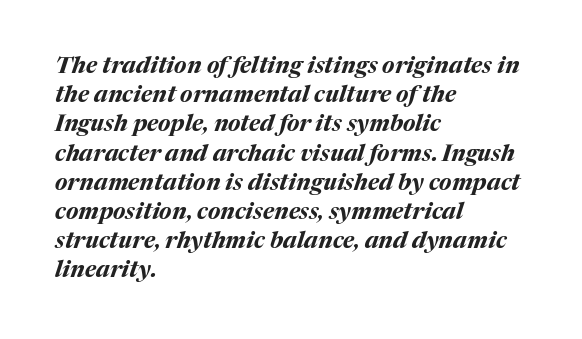
Q: Is the text bold? A: Yes.
Q: Is the text italic (slanted)? A: Yes, it leans right by about 17 degrees.
Q: Is the text underlined? A: No.
Q: How is the paragraph aligned? A: Left-aligned.
Q: Is the spacing between letters normal or unusually wide? A: Normal.
Q: Is the spacing between lines tight, normal or loose? A: Normal.
